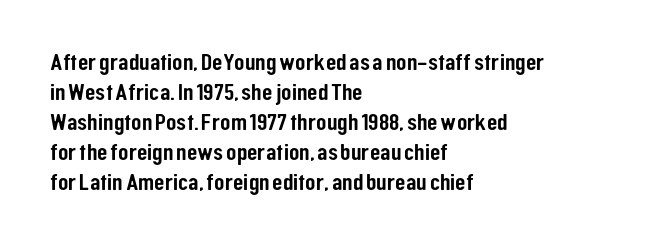
Q: Is the text italic (slanted)? A: No, it is upright.
Q: Is the text underlined? A: No.
Q: How is the paragraph aligned? A: Left-aligned.
Q: Is the spacing between letters normal or unusually wide? A: Normal.
Q: Is the spacing between lines tight, normal or loose? A: Normal.
